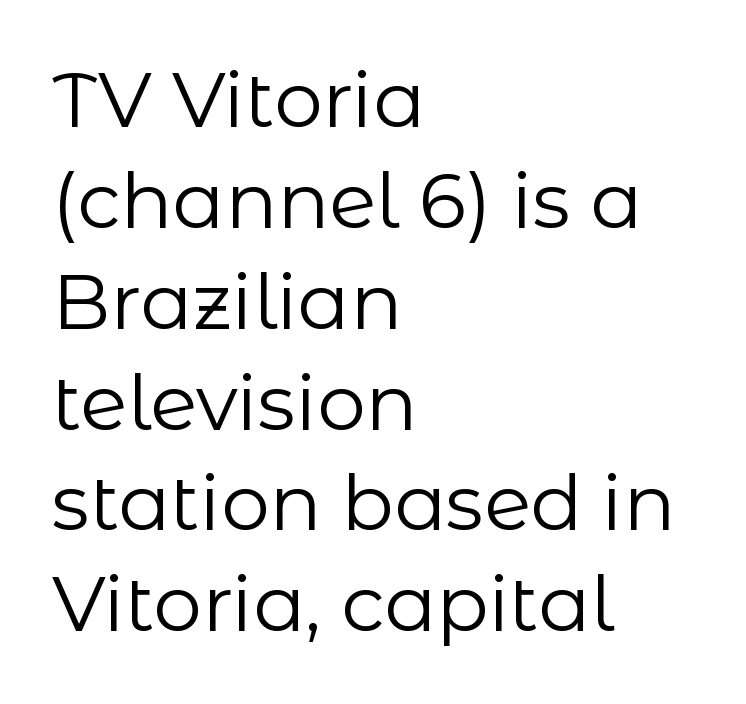
The image shows 77 px regular-weight sans-serif type, upright; set left-aligned, normal line spacing (1.31x), normal letter spacing, not underlined; low stroke contrast and a medium x-height.
